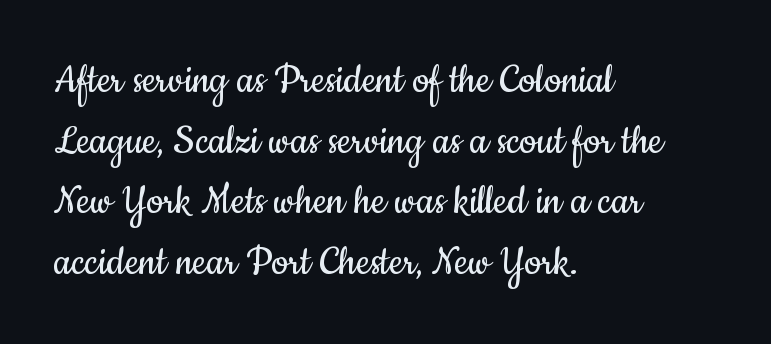
{"serif": "no", "bold": "no", "weight": "regular", "width": "condensed", "stroke_contrast": "low", "x_height": "small", "monospaced": "no", "underline": "no", "align": "left", "line_spacing": "normal", "line_spacing_ratio": 1.29, "letter_spacing": "normal", "letter_spacing_em": 0.0, "glyph_px": 47}
